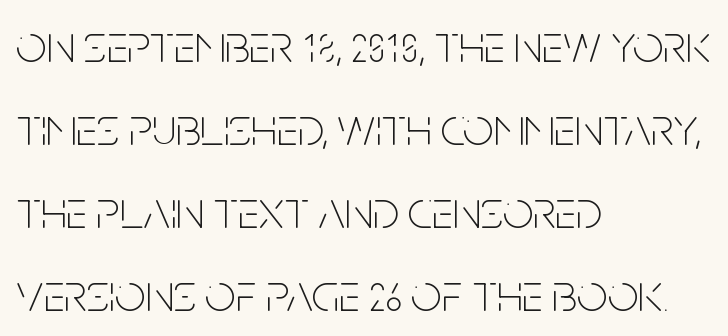
{"serif": "no", "italic": "no", "bold": "no", "weight": "thin", "width": "condensed", "stroke_contrast": "low", "x_height": "large", "monospaced": "no", "underline": "no", "align": "left", "line_spacing": "normal", "line_spacing_ratio": 1.54, "letter_spacing": "normal", "letter_spacing_em": 0.0, "glyph_px": 54}
